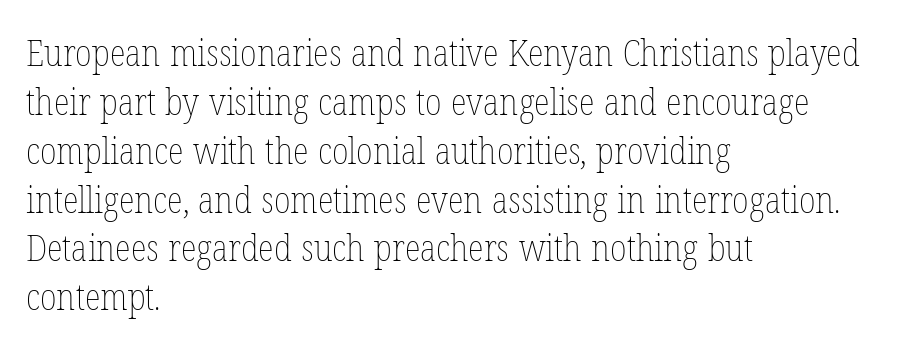
{"italic": "no", "bold": "no", "weight": "thin", "width": "condensed", "stroke_contrast": "low", "x_height": "medium", "monospaced": "no", "underline": "no", "align": "left", "line_spacing": "normal", "line_spacing_ratio": 1.32, "letter_spacing": "normal", "letter_spacing_em": 0.0, "glyph_px": 37}
